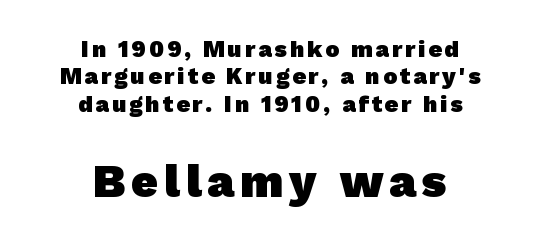
{"serif": "no", "bold": "yes", "weight": "heavy", "width": "normal", "stroke_contrast": "low", "x_height": "medium", "monospaced": "no", "underline": "no", "align": "center", "line_spacing_ratio": 1.19, "larger_block": "second", "size_ratio": 2.0, "glyph_px": 46}
